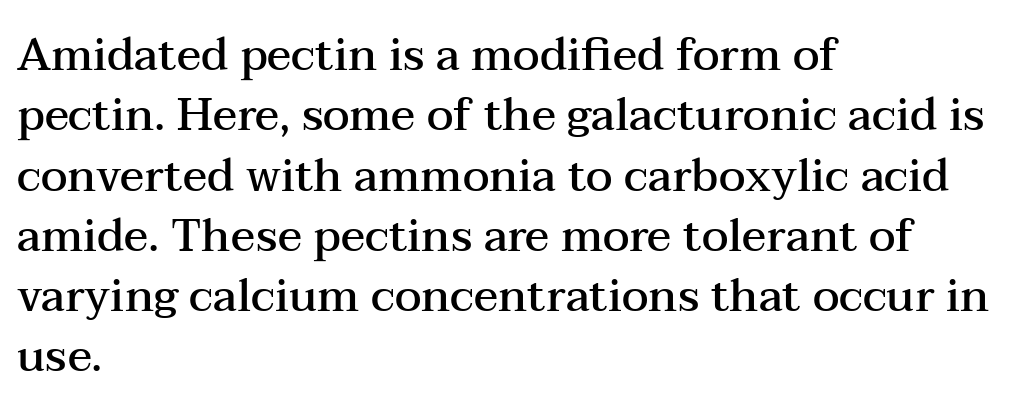
{"serif": "yes", "italic": "no", "bold": "semi", "weight": "semibold", "width": "wide", "stroke_contrast": "medium", "x_height": "medium", "monospaced": "no", "underline": "no", "align": "left", "line_spacing": "normal", "line_spacing_ratio": 1.34, "letter_spacing": "normal", "letter_spacing_em": 0.0, "glyph_px": 45}
